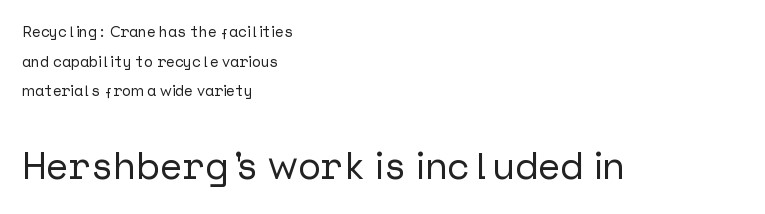
Vertical strokes here are truly vertical. These lines stack with their left ends in a neat column. The string is rendered with underlining switched off. Vertically, the passage feels expansive, rows floating well apart.
